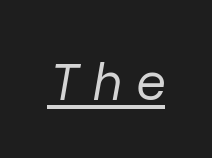
The font's italic variant was chosen for this text. The font sits on the lighter half of the weight spectrum, regular included. This is underlined copy, the kind a proofreader might mark for attention. Students, note that the glyphs here are deliberately spaced far apart. Here the designer chose a conventional face with non-uniform glyph widths.
